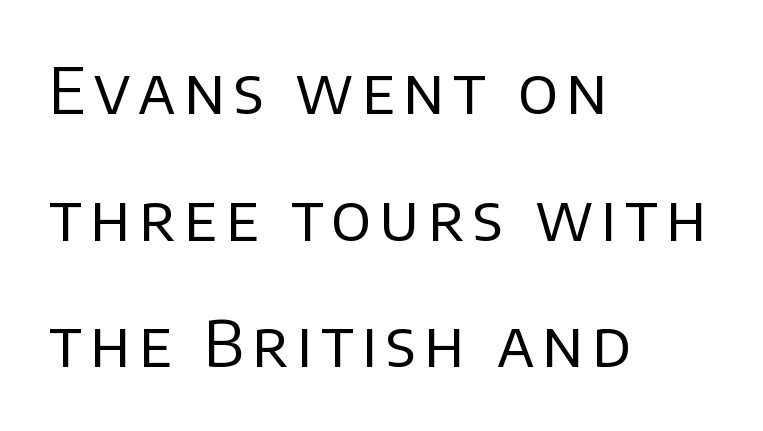
Q: Is the text bold? A: No.
Q: Is the text italic (slanted)? A: No, it is upright.
Q: Is the typeface a serif or a sans-serif typeface? A: Sans-serif.
Q: Is the text underlined? A: No.
Q: How is the paragraph aligned? A: Left-aligned.
Q: Is the spacing between lines tight, normal or loose? A: Loose.
Q: Width (condensed, normal, or wide)? A: Normal.
Q: Stroke contrast? A: Low.
Q: x-height? A: Large.
Q: Monospaced? A: No.
